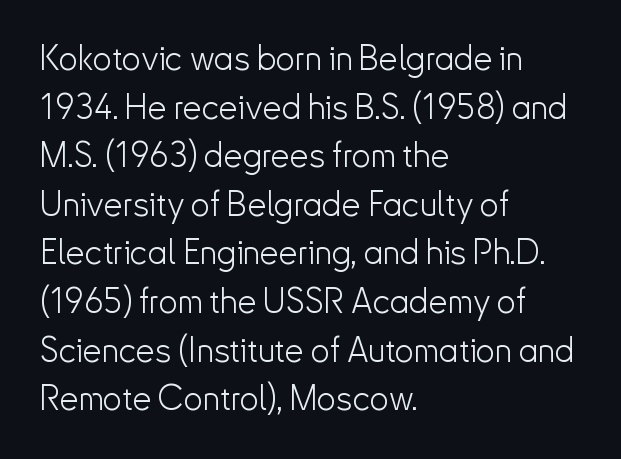
Q: Is the text bold? A: No.
Q: Is the text italic (slanted)? A: No, it is upright.
Q: Is the typeface a serif or a sans-serif typeface? A: Sans-serif.
Q: Is the text underlined? A: No.
Q: How is the paragraph aligned? A: Left-aligned.
Q: Is the spacing between letters normal or unusually wide? A: Normal.
Q: Is the spacing between lines tight, normal or loose? A: Normal.
Q: Width (condensed, normal, or wide)? A: Normal.
Q: Stroke contrast? A: Low.
Q: x-height? A: Small.
Q: Monospaced? A: No.
